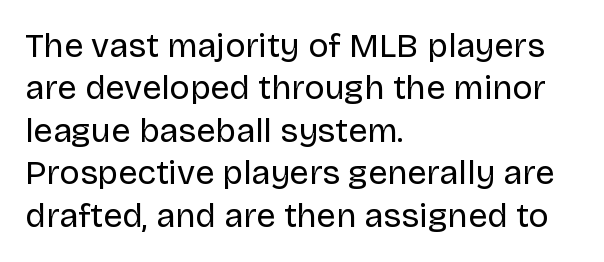
Q: Is the text bold? A: No.
Q: Is the text italic (slanted)? A: No, it is upright.
Q: Is the typeface a serif or a sans-serif typeface? A: Sans-serif.
Q: Is the text underlined? A: No.
Q: How is the paragraph aligned? A: Left-aligned.
Q: Is the spacing between letters normal or unusually wide? A: Normal.
Q: Is the spacing between lines tight, normal or loose? A: Normal.
Q: Width (condensed, normal, or wide)? A: Normal.
Q: Stroke contrast? A: Low.
Q: x-height? A: Large.
Q: Monospaced? A: No.
